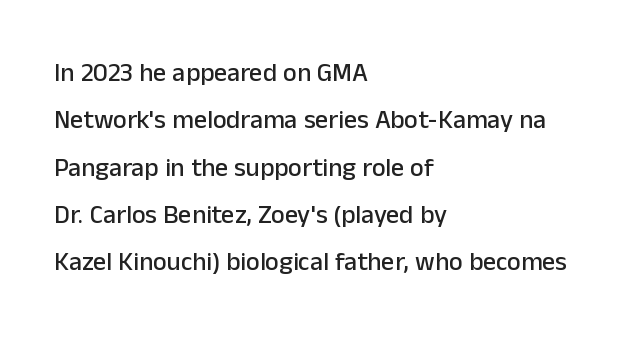
{"italic": "no", "underline": "no", "align": "left", "line_spacing_ratio": 1.82, "letter_spacing": "normal", "letter_spacing_em": 0.0, "glyph_px": 26}
